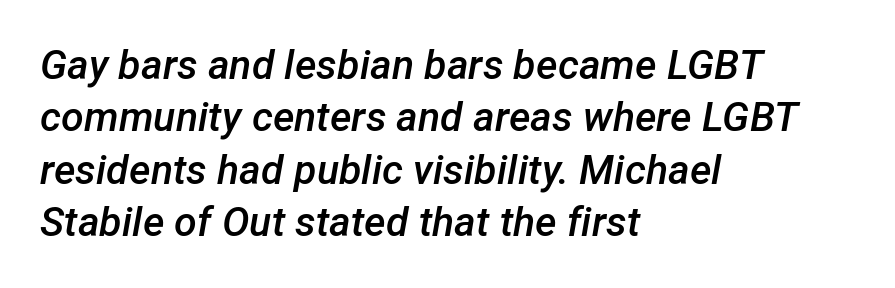
Q: Is the text bold? A: Semi-bold.
Q: Is the text italic (slanted)? A: Yes, it leans right by about 12 degrees.
Q: Is the text underlined? A: No.
Q: How is the paragraph aligned? A: Left-aligned.
Q: Is the spacing between letters normal or unusually wide? A: Normal.
Q: Is the spacing between lines tight, normal or loose? A: Normal.
Q: Width (condensed, normal, or wide)? A: Normal.
Q: Stroke contrast? A: Low.
Q: x-height? A: Medium.
Q: Monospaced? A: No.
